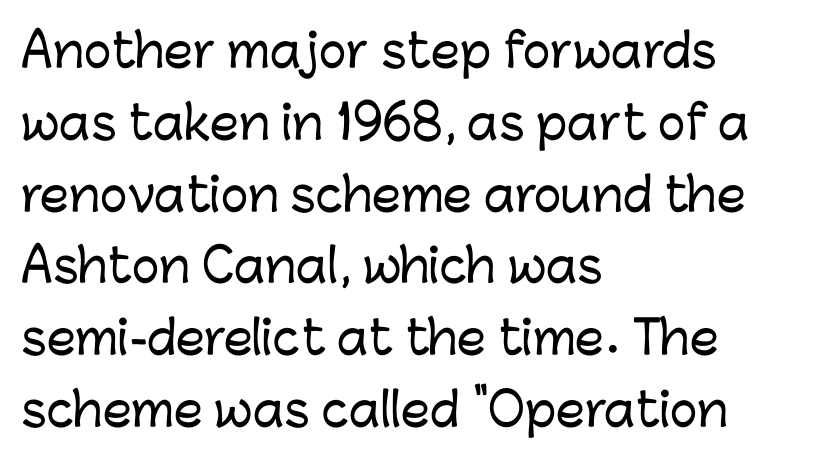
The passage shown is typeset with a sans-serif family. Tracking value appears to be zero — textbook default spacing. The lettering holds an erect, upright posture throughout. Vertically, the passage feels balanced, rows spaced as you'd expect. Descender tails drop into unmarked territory. Each line starts at the same left margin while the right side varies.
